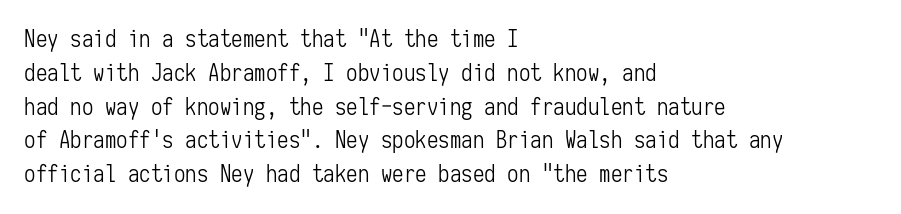
The image shows 23 px text type, upright; set left-aligned, normal line spacing (1.47x), normal letter spacing, not underlined.
